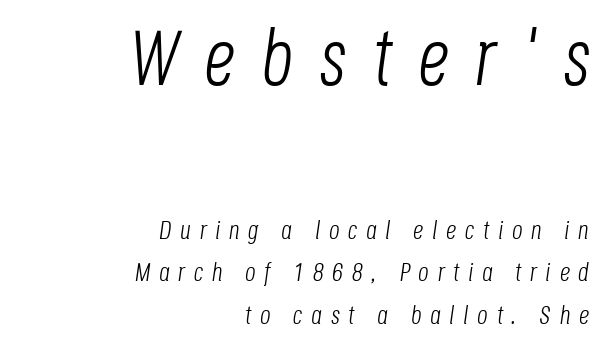
Q: Is the text bold? A: No.
Q: Is the text italic (slanted)? A: Yes, it leans right by about 8 degrees.
Q: Is the text underlined? A: No.
Q: How is the paragraph aligned? A: Right-aligned.
Q: Is the spacing between letters normal or unusually wide? A: Unusually wide.
Q: Is the spacing between lines tight, normal or loose? A: Normal.
Q: Which block of text is set in a larger size, the first (top) or the second (bottom)? A: The first (top) one.
Q: Width (condensed, normal, or wide)? A: Condensed.
Q: Stroke contrast? A: Low.
Q: x-height? A: Large.
Q: Monospaced? A: No.
